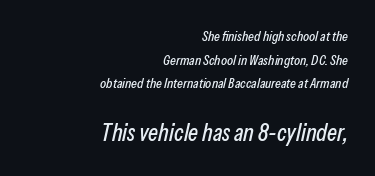
Q: Is the text italic (slanted)? A: Yes, it leans right by about 13 degrees.
Q: Is the text underlined? A: No.
Q: How is the paragraph aligned? A: Right-aligned.
Q: Is the spacing between letters normal or unusually wide? A: Normal.
Q: Is the spacing between lines tight, normal or loose? A: Normal.
Q: Which block of text is set in a larger size, the first (top) or the second (bottom)? A: The second (bottom) one.
